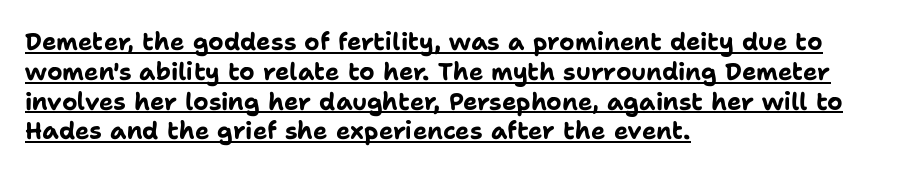
{"italic": "no", "bold": "yes", "underline": "yes", "align": "left", "line_spacing_ratio": 1.24, "letter_spacing": "normal", "letter_spacing_em": 0.0, "glyph_px": 24}
